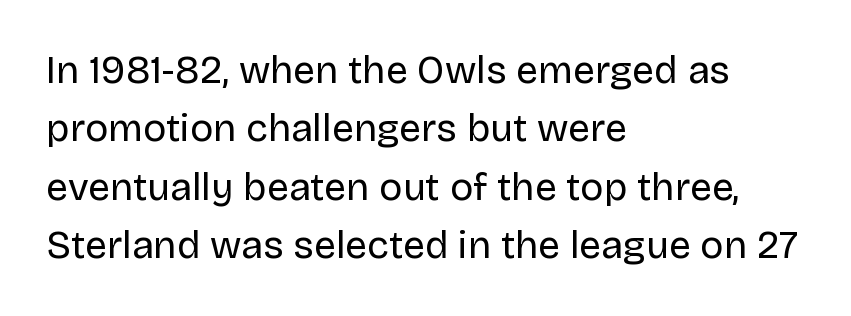
The image shows 39 px regular-weight sans-serif type, upright; set left-aligned, normal line spacing (1.5x), normal letter spacing, not underlined; low stroke contrast and a large x-height.
